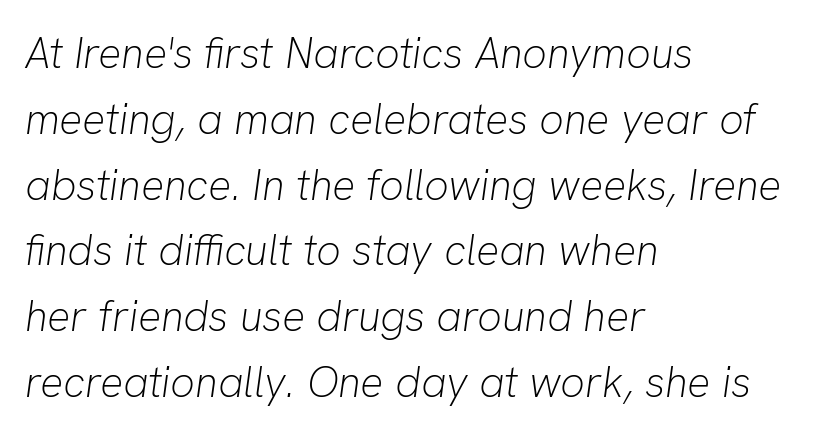
The image shows 43 px light type, italic (leaning right); set left-aligned, normal line spacing (1.53x), normal letter spacing, not underlined; low stroke contrast and a medium x-height.
